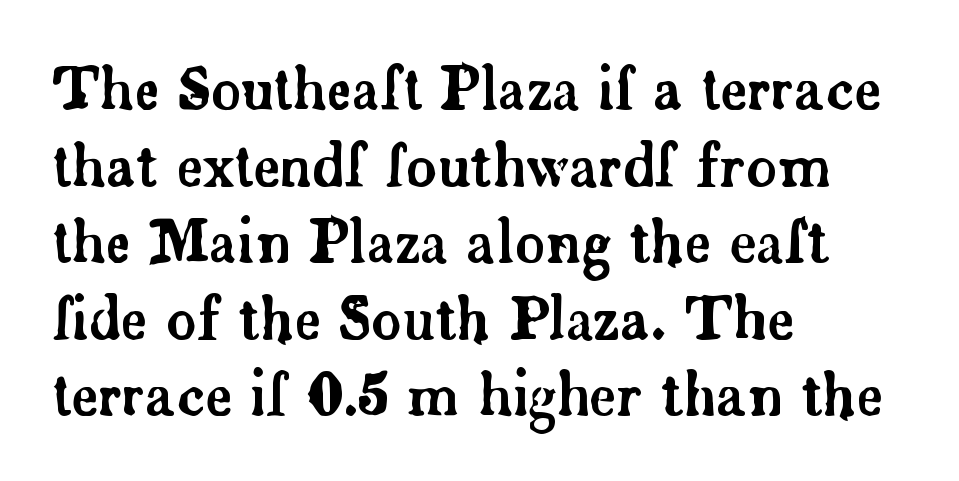
The image shows 58 px serif type, upright; set left-aligned, normal line spacing (1.32x), normal letter spacing, not underlined; low stroke contrast and a small x-height.
